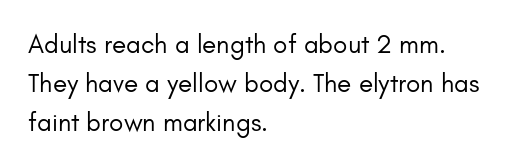
{"italic": "no", "bold": "no", "underline": "no", "align": "left", "line_spacing": "normal", "line_spacing_ratio": 1.5, "letter_spacing": "normal", "letter_spacing_em": 0.0, "glyph_px": 26}
